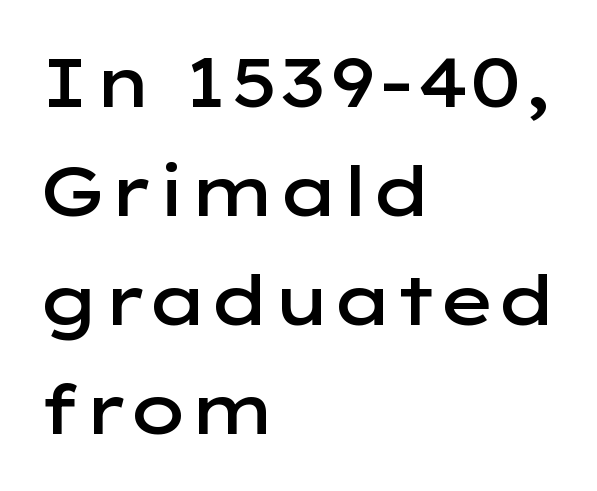
The face used here is a semibold: visibly heavier than regular, lighter than bold. A normal amount of white space separates one row of letters from the next. The letters advance in unequal steps, a hallmark of proportional type. Descenders are the only things crossing below the line. Each letter's strokes conclude bluntly, with no projecting serifs. Alignment: flush left.
